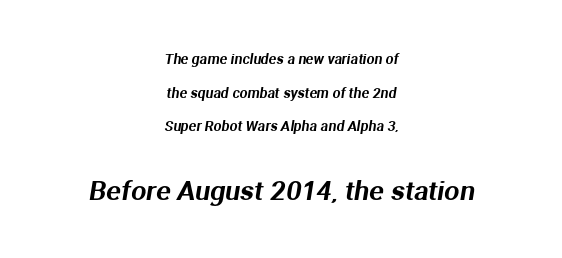
The image shows 27 px text type; set centered, loose line spacing (2.41x), normal letter spacing, not underlined; the second (bottom) block is 1.93x larger.
